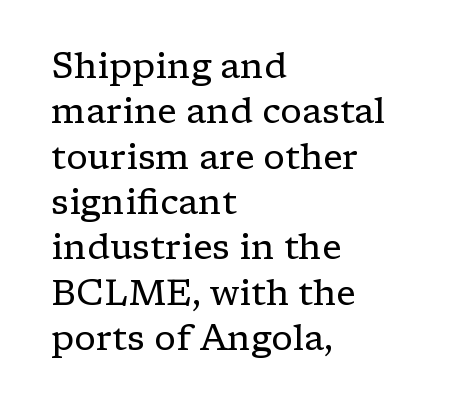
Q: Is the text bold? A: No.
Q: Is the text italic (slanted)? A: No, it is upright.
Q: Is the typeface a serif or a sans-serif typeface? A: Serif.
Q: Is the text underlined? A: No.
Q: How is the paragraph aligned? A: Left-aligned.
Q: Is the spacing between letters normal or unusually wide? A: Normal.
Q: Is the spacing between lines tight, normal or loose? A: Normal.
Q: Width (condensed, normal, or wide)? A: Normal.
Q: Stroke contrast? A: Low.
Q: x-height? A: Medium.
Q: Monospaced? A: No.
